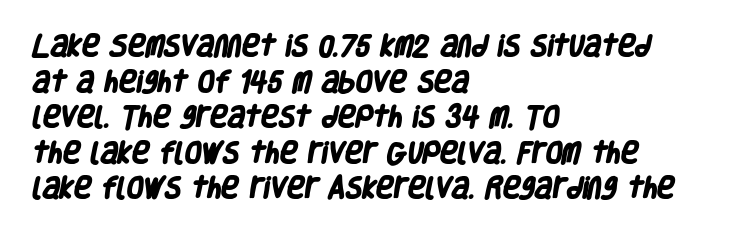
{"bold": "yes", "underline": "no", "align": "left", "line_spacing": "normal", "line_spacing_ratio": 1.48, "letter_spacing": "normal", "letter_spacing_em": 0.0, "glyph_px": 24}
